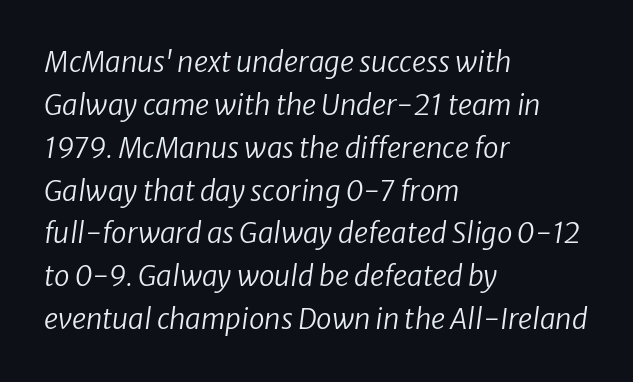
Q: Is the text bold? A: No.
Q: Is the text italic (slanted)? A: Yes, it leans right by about 8 degrees.
Q: Is the text underlined? A: No.
Q: How is the paragraph aligned? A: Left-aligned.
Q: Is the spacing between letters normal or unusually wide? A: Normal.
Q: Is the spacing between lines tight, normal or loose? A: Normal.
Q: Width (condensed, normal, or wide)? A: Normal.
Q: Stroke contrast? A: Low.
Q: x-height? A: Medium.
Q: Monospaced? A: No.
